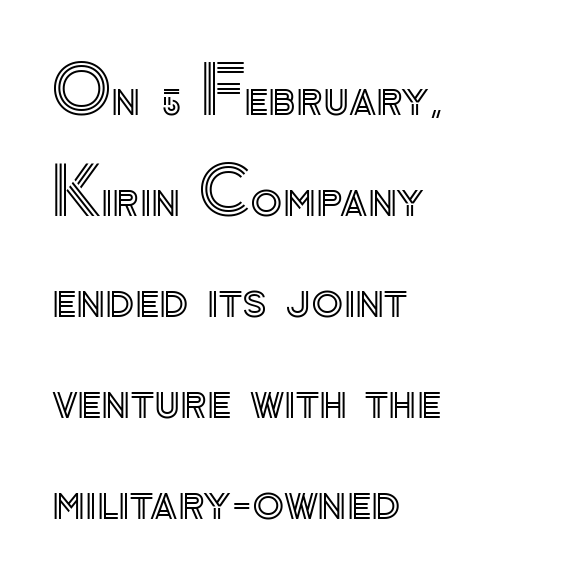
{"italic": "no", "width": "normal", "x_height": "small", "monospaced": "no", "underline": "no", "align": "left", "line_spacing": "normal", "line_spacing_ratio": 1.53, "letter_spacing": "normal", "letter_spacing_em": 0.0, "glyph_px": 66}
